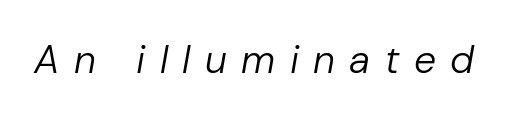
The image shows 39 px regular-weight type, italic (leaning right); set unusually wide letter spacing (+0.37 em), not underlined; low stroke contrast and a medium x-height.
